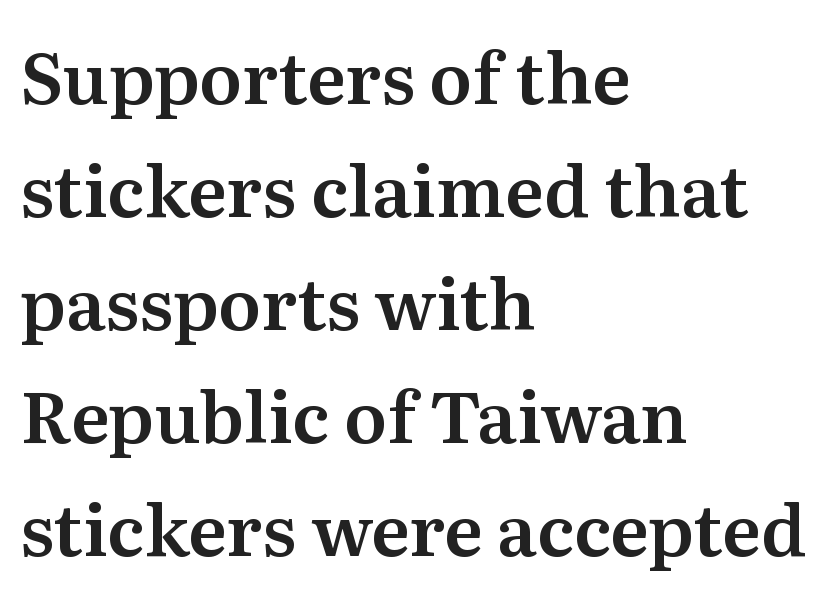
There is no visible air inserted between adjacent glyphs. Is there any slant? The stems are plumb. Check the space under the baseline: it is left empty. Compared with a centered layout, this one pins lines to the left instead. The face used here is proportionally spaced, like ordinary book or web type. Typographically, this falls in the serif category.
